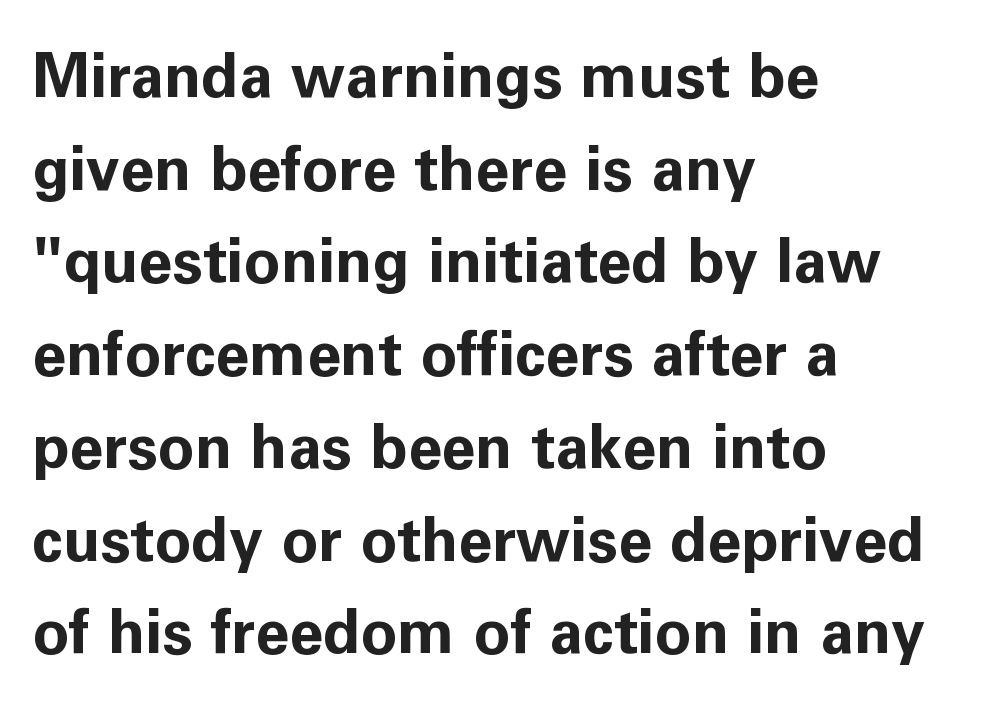
The passage shown is not underscored anywhere. The face used here is rendered with its standard letterfit. Do the characters align in a grid? No, the font is proportional. Leading matches the norm, producing a regular column. The passage shown is typeset with a sans-serif family.
